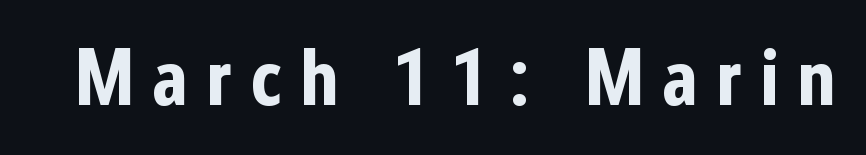
{"serif": "no", "italic": "no", "bold": "yes", "weight": "bold", "width": "condensed", "stroke_contrast": "low", "x_height": "medium", "monospaced": "no", "underline": "no", "letter_spacing": "wide", "letter_spacing_em": 0.22, "glyph_px": 80}
